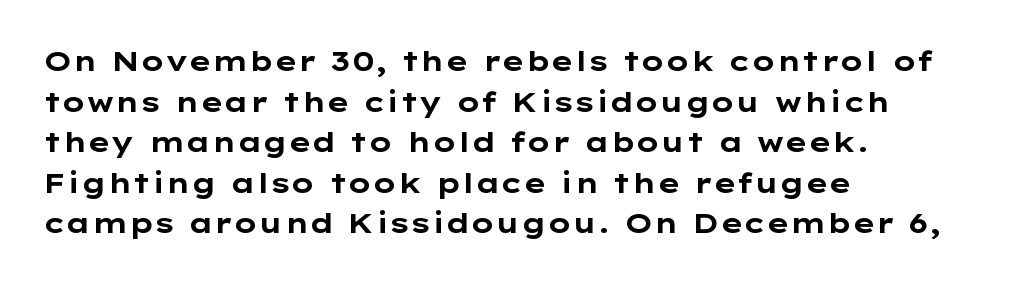
Q: Is the text bold? A: Yes.
Q: Is the text italic (slanted)? A: No, it is upright.
Q: Is the typeface a serif or a sans-serif typeface? A: Sans-serif.
Q: Is the text underlined? A: No.
Q: How is the paragraph aligned? A: Left-aligned.
Q: Is the spacing between letters normal or unusually wide? A: Normal.
Q: Is the spacing between lines tight, normal or loose? A: Normal.
Q: Width (condensed, normal, or wide)? A: Wide.
Q: Stroke contrast? A: Low.
Q: x-height? A: Medium.
Q: Monospaced? A: No.
